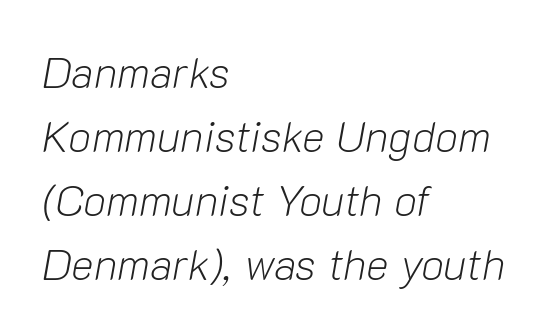
The image shows 43 px light type, italic (leaning right); set left-aligned, normal line spacing (1.49x), normal letter spacing, not underlined; low stroke contrast and a medium x-height.
